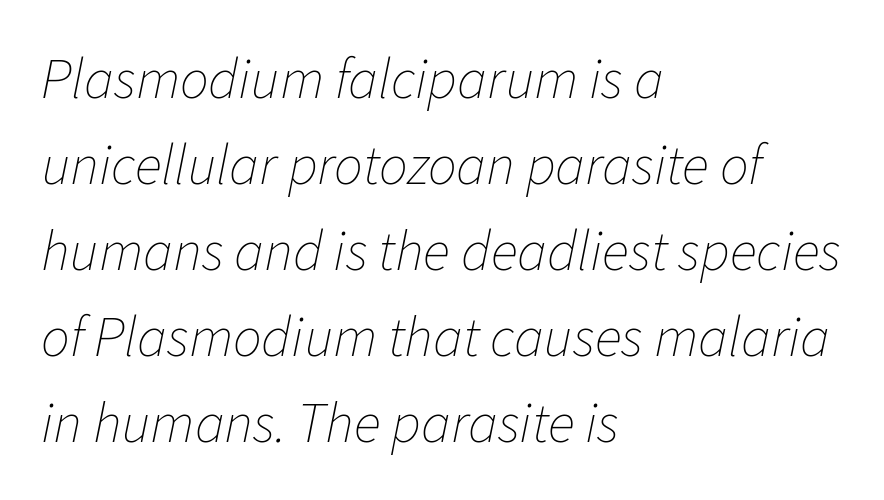
The space beneath each line is pristine and unruled. All the whitespace from short lines collects on the right. Character widths vary here, with narrow letters taking less room than wide ones. Yep, that's italic — everything's leaning. Normally led — the rows are evenly, conventionally spaced.
